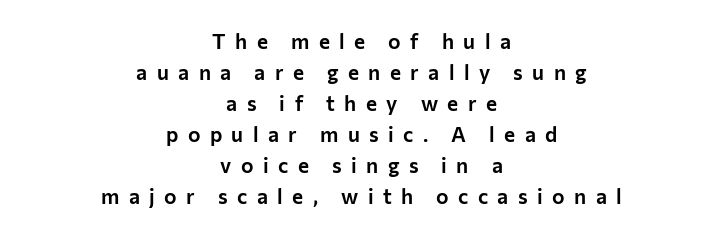
{"italic": "no", "underline": "no", "align": "center", "line_spacing": "normal", "line_spacing_ratio": 1.48, "letter_spacing": "wide", "letter_spacing_em": 0.45, "glyph_px": 21}
